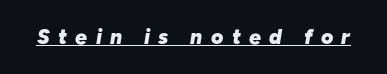
Students, observe the line beneath the letters — that is underlining. Compared with typical body copy, the letter spacing here is much looser. Caption: bold face, heavy strokes. Slanted lettering throughout.
